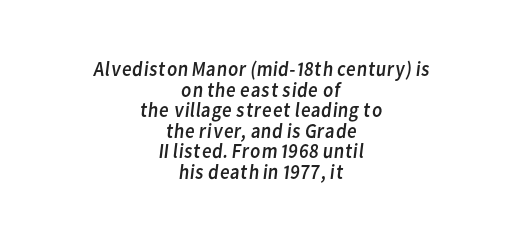
Q: Is the text bold? A: No.
Q: Is the text underlined? A: No.
Q: How is the paragraph aligned? A: Centered.
Q: Is the spacing between letters normal or unusually wide? A: Normal.
Q: Is the spacing between lines tight, normal or loose? A: Tight.
